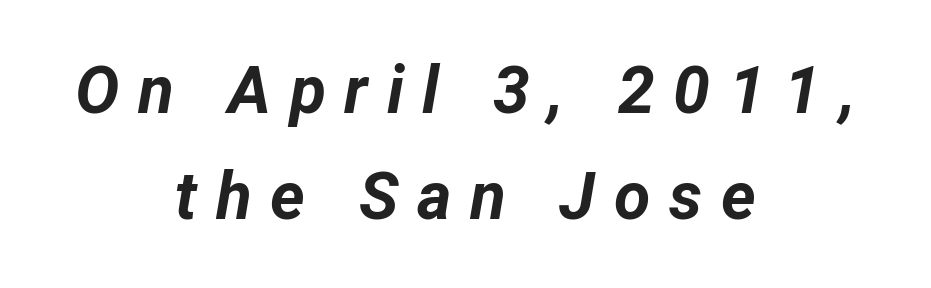
The image shows 66 px bold type, italic (leaning right); set centered, normal line spacing (1.61x), unusually wide letter spacing (+0.28 em), not underlined; low stroke contrast and a medium x-height.
